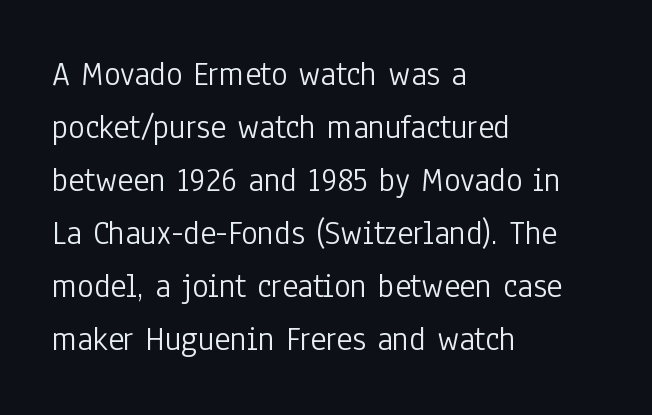
{"serif": "no", "italic": "no", "bold": "no", "weight": "light", "width": "condensed", "stroke_contrast": "low", "x_height": "medium", "monospaced": "no", "underline": "no", "align": "left", "line_spacing": "normal", "line_spacing_ratio": 1.56, "letter_spacing": "normal", "letter_spacing_em": 0.0, "glyph_px": 34}
